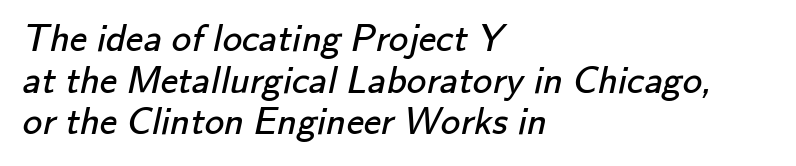
Q: Is the text bold? A: No.
Q: Is the typeface a serif or a sans-serif typeface? A: Sans-serif.
Q: Is the text underlined? A: No.
Q: How is the paragraph aligned? A: Left-aligned.
Q: Is the spacing between letters normal or unusually wide? A: Normal.
Q: Is the spacing between lines tight, normal or loose? A: Tight.
Q: Width (condensed, normal, or wide)? A: Normal.
Q: Stroke contrast? A: Low.
Q: x-height? A: Small.
Q: Monospaced? A: No.
